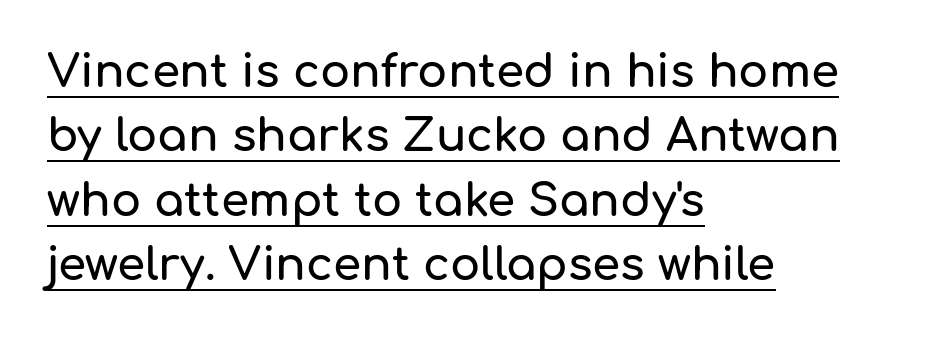
The image shows 45 px sans-serif type, upright; set left-aligned, normal line spacing (1.43x), normal letter spacing, underlined; low stroke contrast and a medium x-height.
